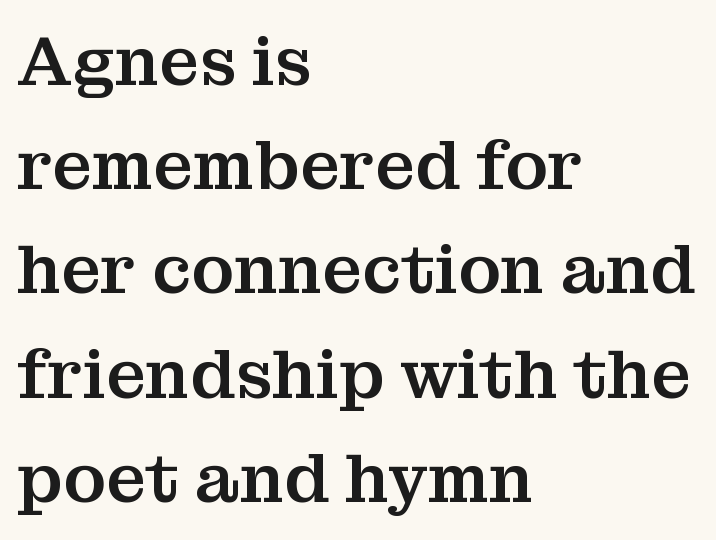
The image shows 69 px serif type, upright; set left-aligned, normal line spacing (1.51x), normal letter spacing, not underlined; medium stroke contrast and a medium x-height.
